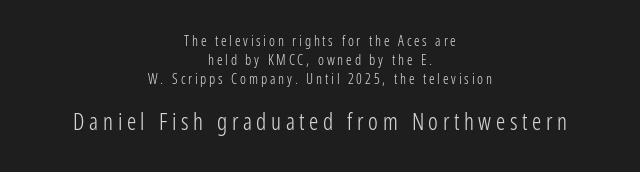
Q: Is the text bold? A: No.
Q: Is the text italic (slanted)? A: No, it is upright.
Q: Is the text underlined? A: No.
Q: How is the paragraph aligned? A: Centered.
Q: Is the spacing between letters normal or unusually wide? A: Unusually wide.
Q: Is the spacing between lines tight, normal or loose? A: Normal.
Q: Which block of text is set in a larger size, the first (top) or the second (bottom)? A: The second (bottom) one.
